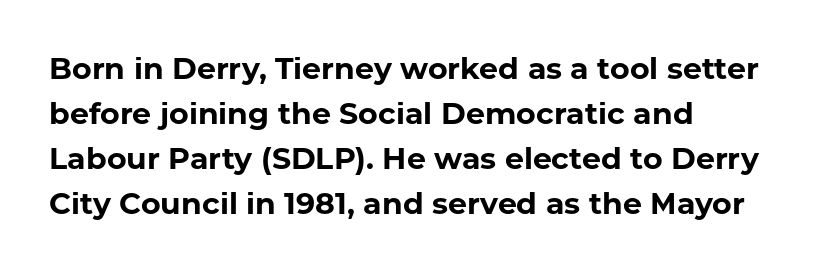
The image shows 30 px bold sans-serif type, upright; set left-aligned, normal line spacing (1.5x), normal letter spacing, not underlined; low stroke contrast and a medium x-height.
